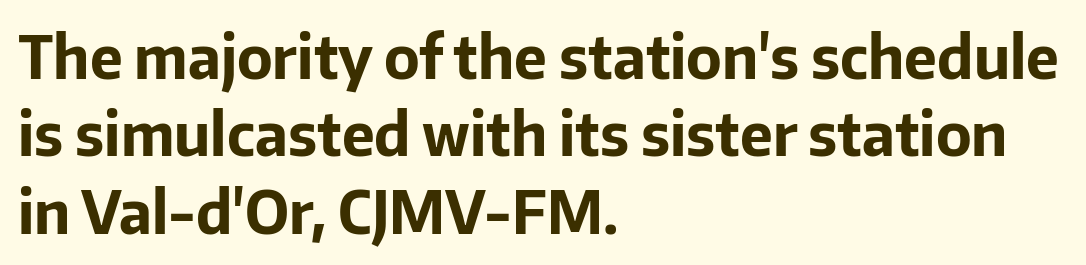
The image shows 59 px bold sans-serif type, upright; set left-aligned, normal line spacing (1.31x), normal letter spacing, not underlined; low stroke contrast and a medium x-height.
